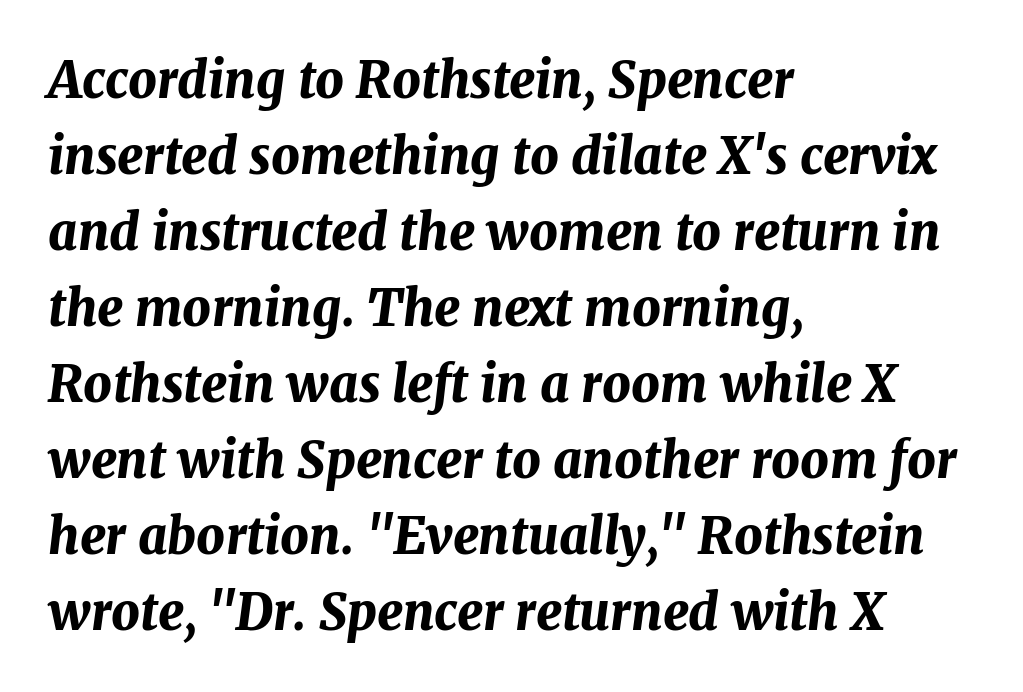
The image shows 50 px bold type, italic (leaning right); set left-aligned, normal line spacing (1.52x), normal letter spacing, not underlined; medium stroke contrast and a medium x-height.
